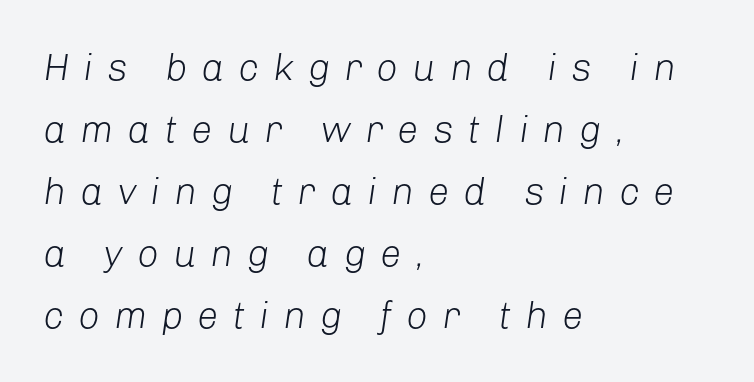
The image shows 38 px light type, italic (leaning right); set left-aligned, normal line spacing (1.63x), unusually wide letter spacing (+0.37 em), not underlined; low stroke contrast and a medium x-height.
